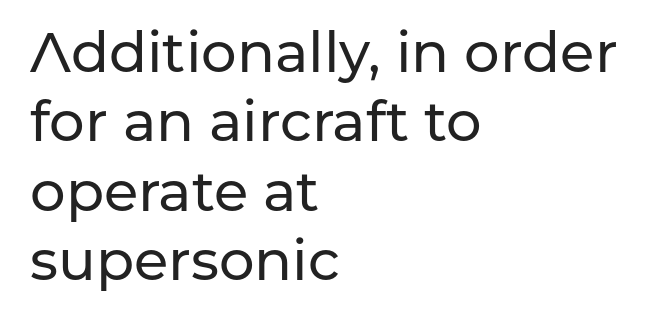
The image shows 56 px sans-serif type, upright; set left-aligned, line spacing 1.24x, normal letter spacing, not underlined; low stroke contrast and a medium x-height.
